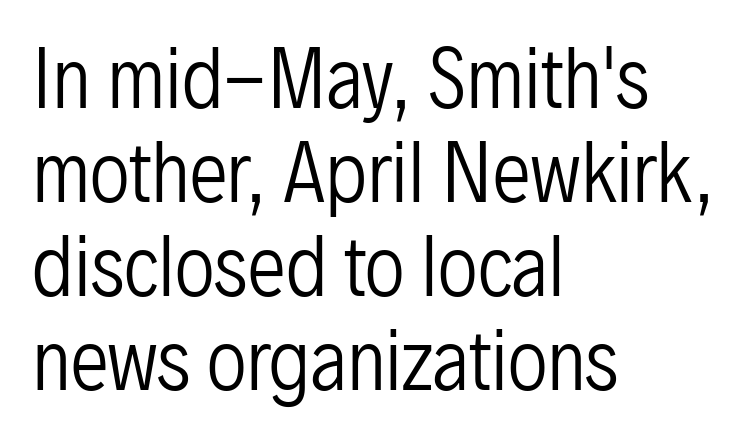
The type sits square on the baseline with zero lean. Stroke thickness stays within the range of a standard reading face or lighter. Varying glyph widths throughout — classic text-font behaviour. The glyphs in this specimen are sans serif.
